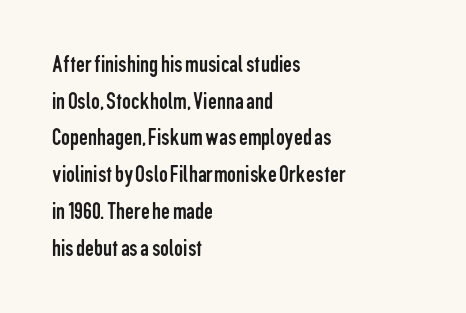
The image shows 25 px text type, upright; set left-aligned, normal line spacing (1.47x), normal letter spacing, not underlined.
